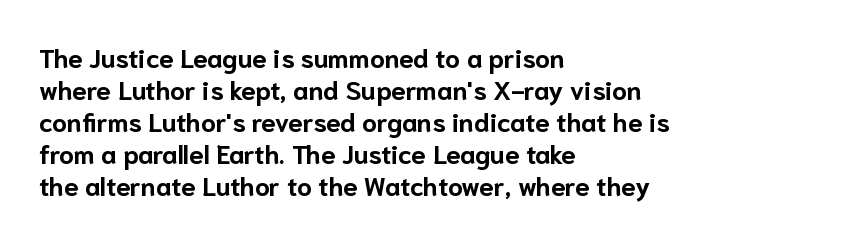
Alignment: flush left. A clean baseline with only descenders dipping below it. Vertical strokes here are truly vertical. Every letter is thick-stroked: bold, no question. A typesetter would call this zero additional tracking.
